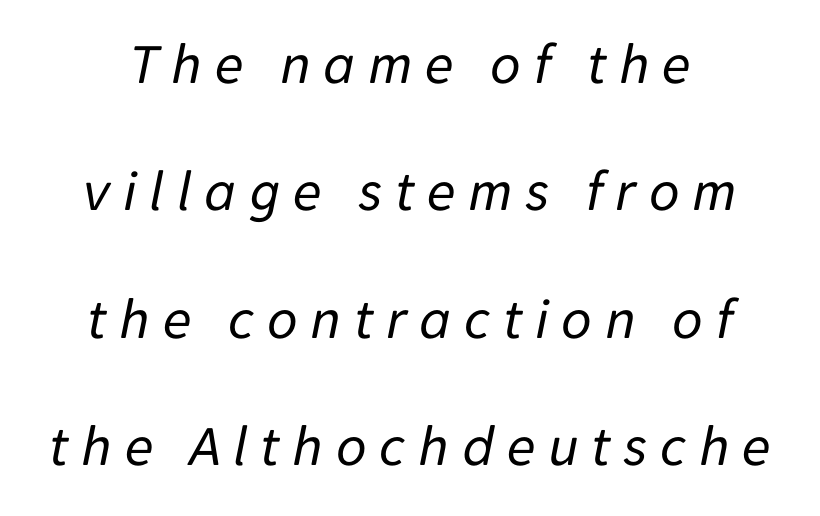
{"italic": "yes", "lean": "right", "slant_degrees": 11, "bold": "no", "weight": "regular", "width": "normal", "stroke_contrast": "low", "x_height": "medium", "monospaced": "no", "underline": "no", "line_spacing": "loose", "line_spacing_ratio": 2.16, "letter_spacing": "wide", "letter_spacing_em": 0.21, "glyph_px": 59}
